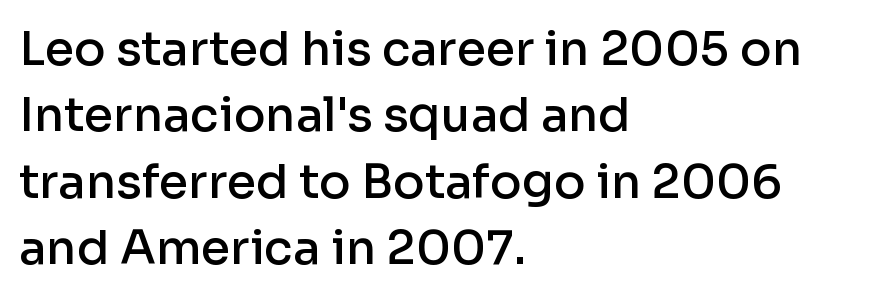
Descender tails drop into unmarked territory. Does extra space separate the letters? No, they use regular spacing. This sample uses an upright cut, with every glyph sitting square on the baseline. The leading is moderate, giving the passage an even texture. No feet cap the strokes, marking this as sans-serif type.
